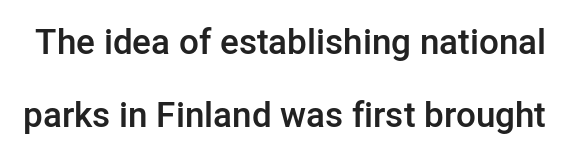
{"serif": "no", "italic": "no", "bold": "semi", "weight": "semibold", "width": "normal", "stroke_contrast": "low", "x_height": "medium", "monospaced": "no", "underline": "no", "line_spacing": "loose", "line_spacing_ratio": 2.1, "letter_spacing": "normal", "letter_spacing_em": 0.0, "glyph_px": 35}
